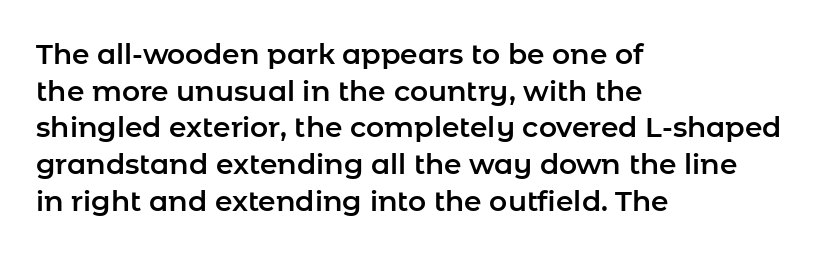
Is there any slant? The stems are plumb. Characters follow at the spacing the type designer built in. This rendering features lettering with no underline. Character widths vary here, with narrow letters taking less room than wide ones. Successive baselines arrive at the customary interval.
